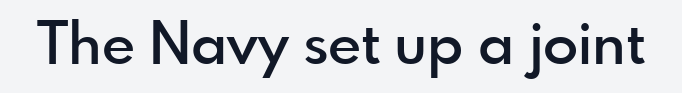
{"serif": "no", "italic": "no", "bold": "semi", "weight": "semibold", "width": "normal", "x_height": "small", "monospaced": "no", "underline": "no", "letter_spacing": "normal", "letter_spacing_em": 0.0, "glyph_px": 58}
